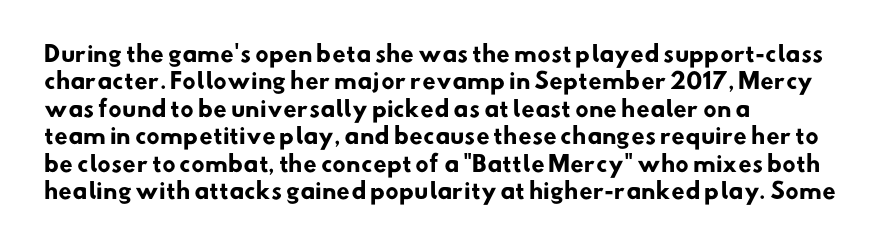
Q: Is the text bold? A: Yes.
Q: Is the text underlined? A: No.
Q: How is the paragraph aligned? A: Left-aligned.
Q: Is the spacing between letters normal or unusually wide? A: Normal.
Q: Is the spacing between lines tight, normal or loose? A: Normal.
